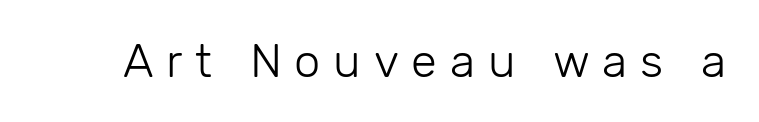
The image shows 47 px light sans-serif type, upright; set unusually wide letter spacing (+0.27 em), not underlined; low stroke contrast and a medium x-height.
